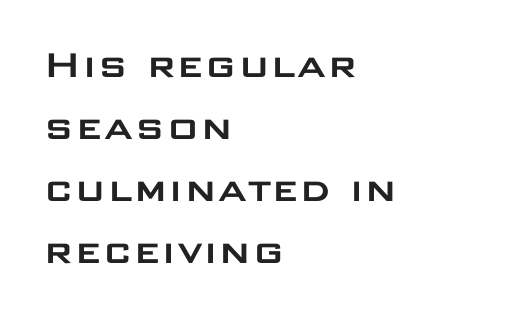
This rendering leaves character spacing at its baseline value. The glyphs are unaccompanied by any horizontal stroke below them. These lines stack with their left ends in a neat column. It's the straight-up-and-down kind of type. These lines are composed in type without serifs.
